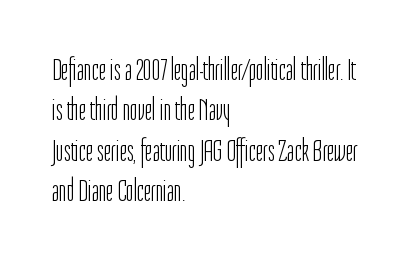
The image shows 32 px light, condensed sans-serif type, upright; set left-aligned, normal line spacing (1.26x), normal letter spacing, not underlined; low stroke contrast and a medium x-height.
